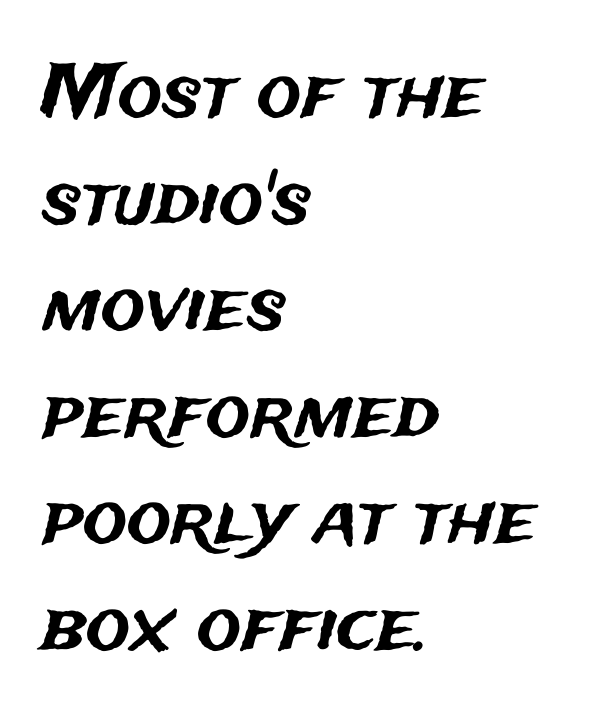
The image shows 74 px sans-serif type; set left-aligned, normal line spacing (1.44x), normal letter spacing, not underlined; medium stroke contrast and a medium x-height.
